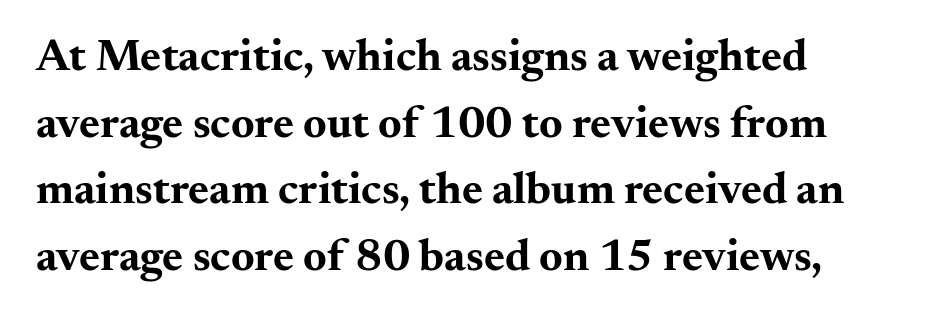
Alignment: flush left. Type without underlining. The rendering shows small feet on the letterforms — a serif design. Whoever set this chose a conventional vertical rhythm. Bold? Absolutely — the strokes are thick and heavy. Unlike italic type, these characters show no tilt at all.
